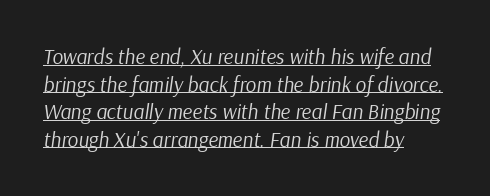
The image shows 21 px text type, italic (leaning right); set left-aligned, normal line spacing (1.31x), normal letter spacing, underlined.
